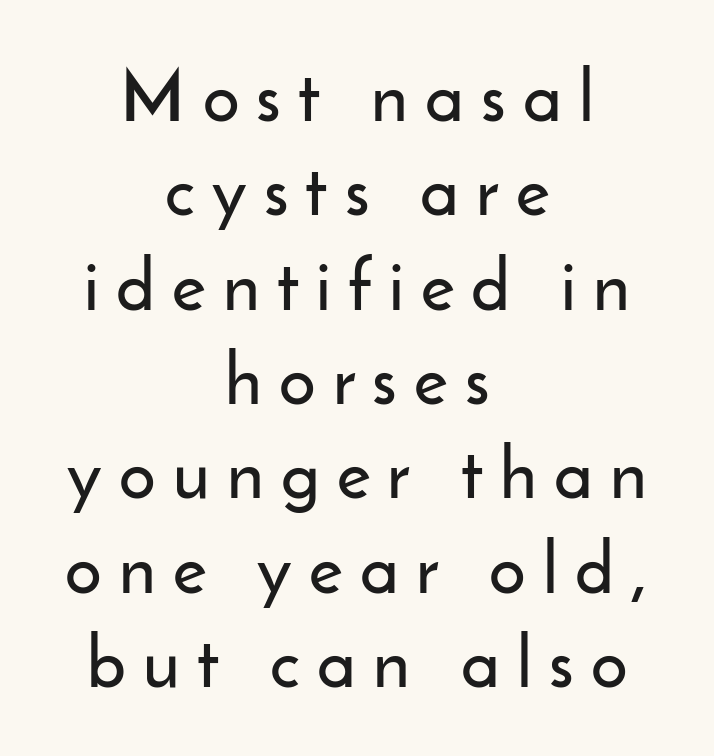
Q: Is the text italic (slanted)? A: No, it is upright.
Q: Is the typeface a serif or a sans-serif typeface? A: Sans-serif.
Q: Is the text underlined? A: No.
Q: How is the paragraph aligned? A: Centered.
Q: Is the spacing between letters normal or unusually wide? A: Unusually wide.
Q: Is the spacing between lines tight, normal or loose? A: Normal.
Q: Width (condensed, normal, or wide)? A: Normal.
Q: Stroke contrast? A: Low.
Q: x-height? A: Small.
Q: Monospaced? A: No.
